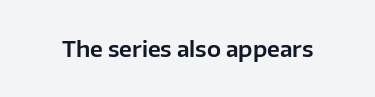
Every character sits straight up, as roman type does. The string is rendered with underlining switched off. Students, note that the glyphs here touch the page at normal intervals.
